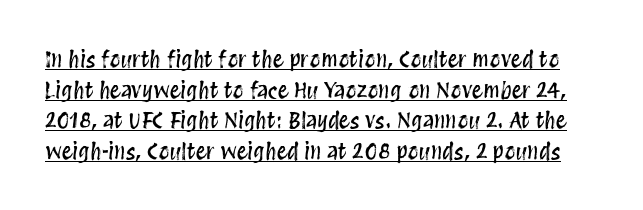
The image shows 22 px text type, upright; set normal line spacing (1.39x), normal letter spacing, underlined.
